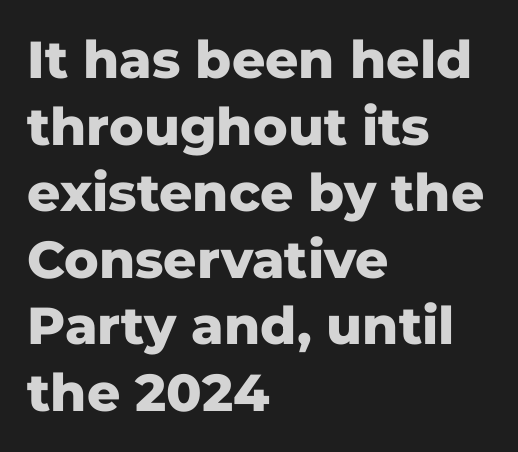
The image shows 52 px heavy sans-serif type, upright; set left-aligned, normal line spacing (1.28x), normal letter spacing, not underlined; low stroke contrast and a medium x-height.
